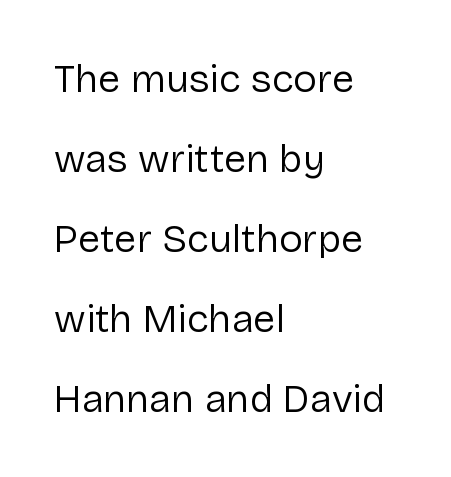
Q: Is the text bold? A: No.
Q: Is the text italic (slanted)? A: No, it is upright.
Q: Is the typeface a serif or a sans-serif typeface? A: Sans-serif.
Q: Is the text underlined? A: No.
Q: How is the paragraph aligned? A: Left-aligned.
Q: Is the spacing between letters normal or unusually wide? A: Normal.
Q: Is the spacing between lines tight, normal or loose? A: Loose.
Q: Width (condensed, normal, or wide)? A: Normal.
Q: Stroke contrast? A: Low.
Q: x-height? A: Medium.
Q: Monospaced? A: No.
